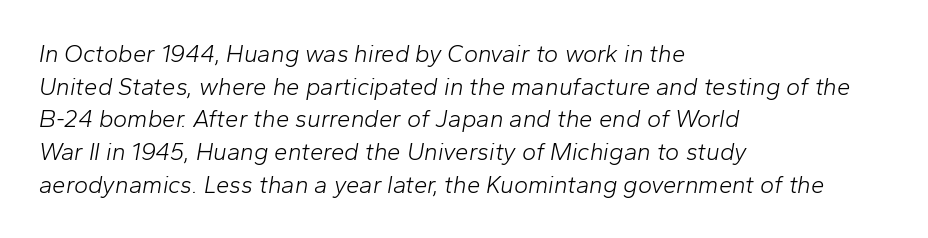
Descenders hang freely into open space. Notice how the passage keeps a crisp vertical edge on the left only. The letterforms sit at book weight or below. Students, note that the glyphs here touch the page at normal intervals. When letters slant like this, we call the style italic. Is there much room between lines? A standard amount, neither cramped nor airy.
